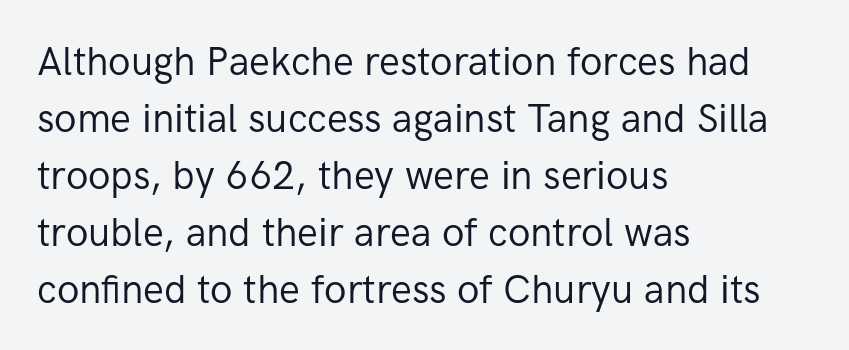
The image shows 39 px regular-weight sans-serif type, upright; set left-aligned, normal line spacing (1.46x), normal letter spacing, not underlined; low stroke contrast and a medium x-height.
